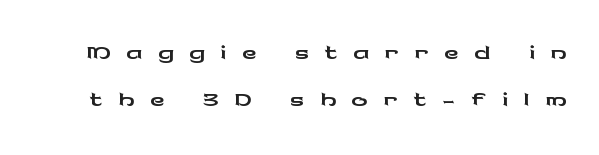
Posture: upright roman. Words float on clear page, feet unadorned. You can tell from the bare stems that sans-serif type was used. Spacing verdict: proportional, widths tailored to each character.
